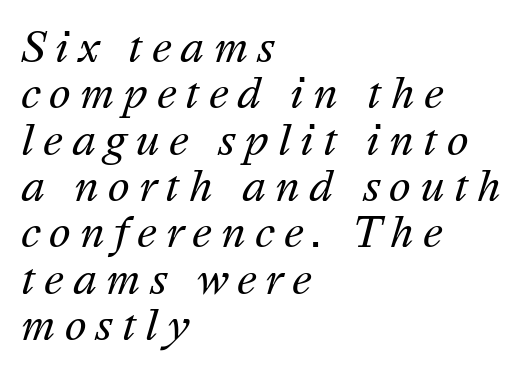
Horizontal alignment here is leftward, the default for most running prose. Nothing heavy about these letters — not bold at all. Clear beneath every line of the passage. The rendering uses a small line-height, squeezing the rows. These lines are rendered in a variable-pitch font.
